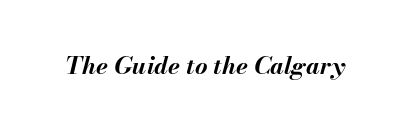
In terms of posture, this sample is oblique. Nobody drew a line under any word here. In terms of letterspacing, this is plain default setting. Does the weight exceed regular? Yes, all the way to bold.
